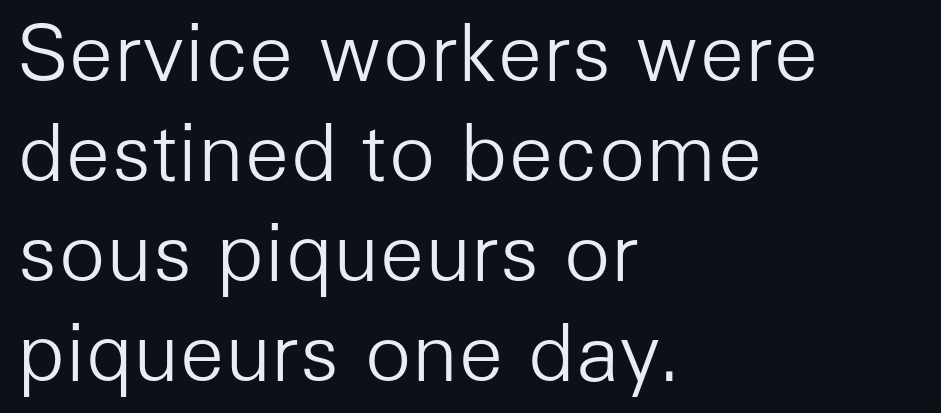
Q: Is the text bold? A: No.
Q: Is the text italic (slanted)? A: No, it is upright.
Q: Is the typeface a serif or a sans-serif typeface? A: Sans-serif.
Q: Is the text underlined? A: No.
Q: How is the paragraph aligned? A: Left-aligned.
Q: Is the spacing between letters normal or unusually wide? A: Normal.
Q: Is the spacing between lines tight, normal or loose? A: Normal.
Q: Width (condensed, normal, or wide)? A: Normal.
Q: Stroke contrast? A: Low.
Q: x-height? A: Medium.
Q: Monospaced? A: No.
